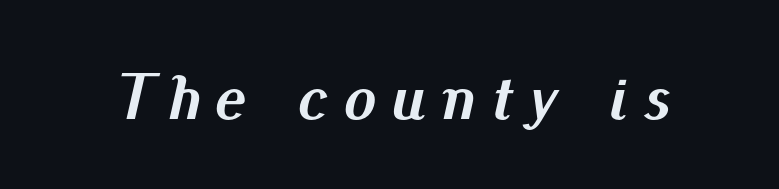
Chunky letters — that's bold for sure. Short note: letters widely spaced. The rendering uses natural spacing where letterforms have individual widths. Tall strokes in this sample are angled rather than plumb. Plain, unruled lines of type.
